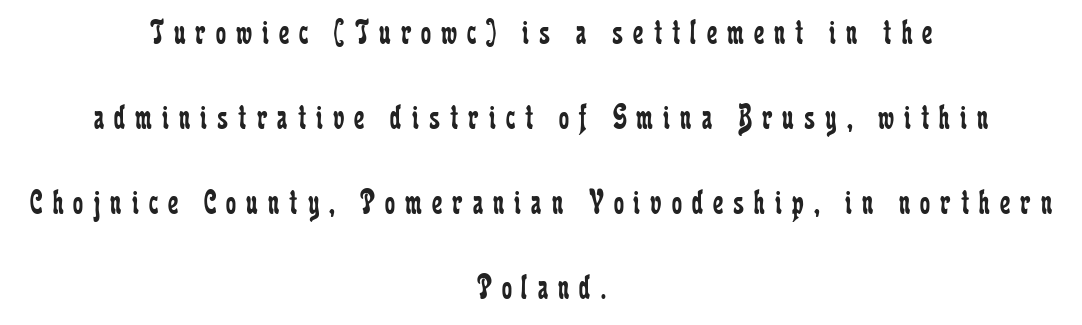
The image shows 36 px regular-weight, condensed serif type, upright; set centered, loose line spacing (2.36x), unusually wide letter spacing (+0.28 em), not underlined; low stroke contrast and a medium x-height.
